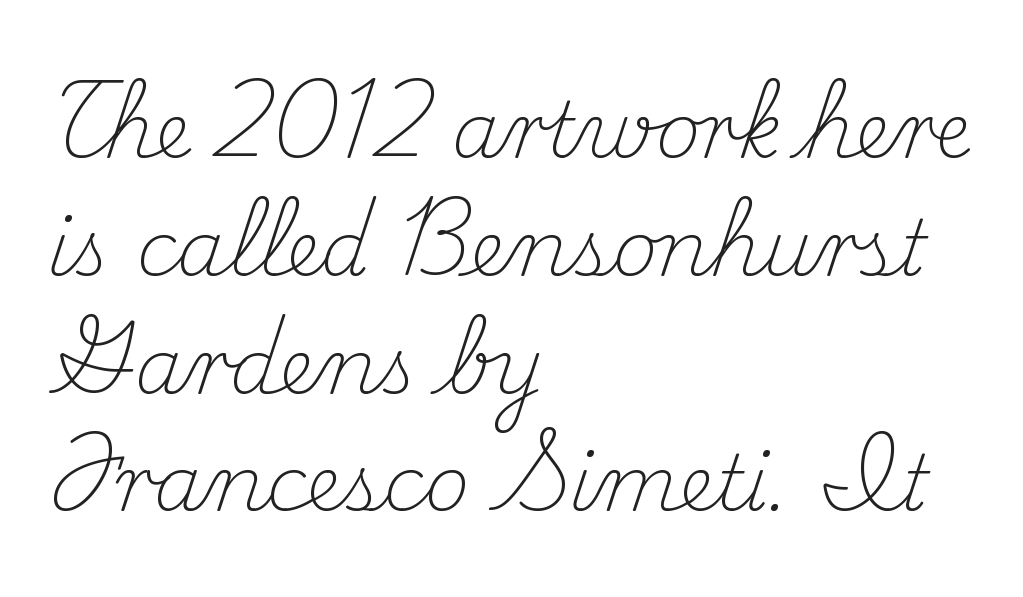
{"serif": "yes", "bold": "no", "weight": "light", "width": "normal", "stroke_contrast": "medium", "x_height": "small", "monospaced": "no", "underline": "no", "align": "left", "line_spacing": "normal", "line_spacing_ratio": 1.53, "letter_spacing": "normal", "letter_spacing_em": 0.0, "glyph_px": 77}
